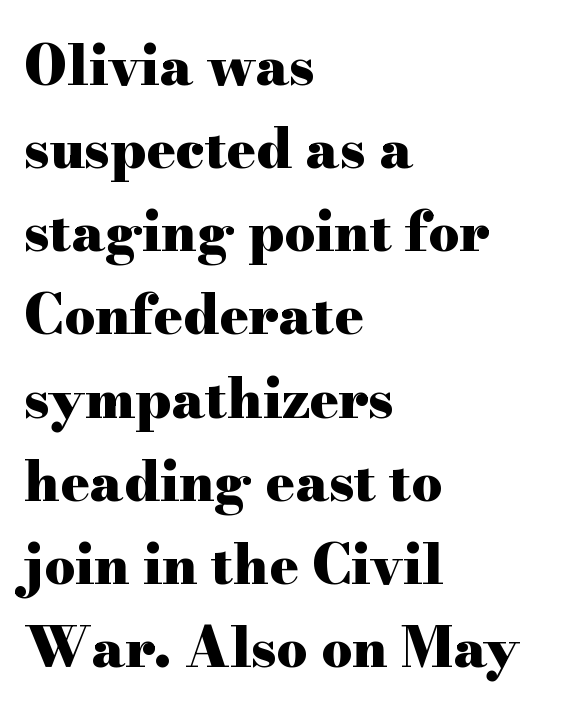
Stroke thickness is high; the sample reads as a true bold. This is roman type, the default non-slanted kind. Honestly, the row spacing looks completely unremarkable. Proportional: the letters do not fall into vertical columns. The face used here is seriffed, in the tradition of book romans.
